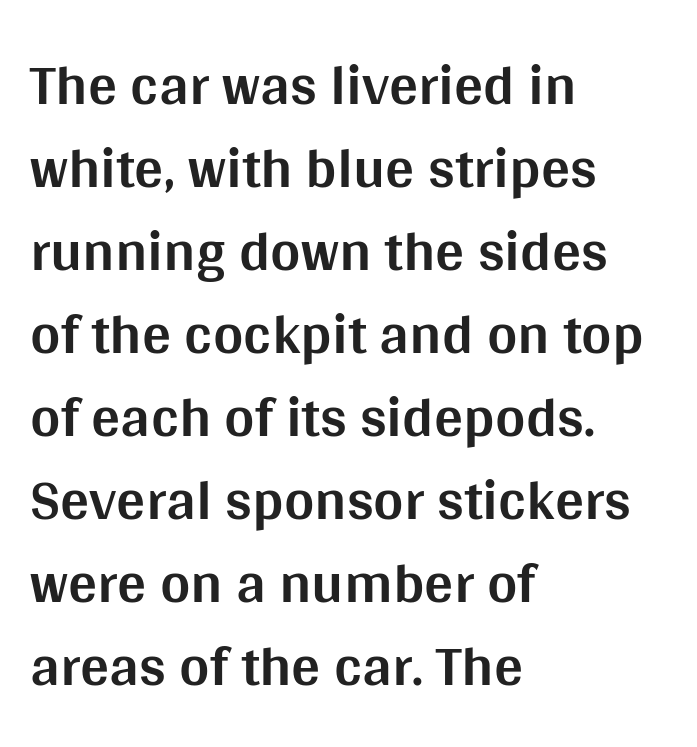
The sample has been set heavy, in full bold. The passage shown has conventional tracking throughout. The letters stand upright; this is a roman face. Does the copy run flush right? No — it runs flush left. Evenly set lines give the paragraph a standard silhouette. Underlining? Definitely not there.
